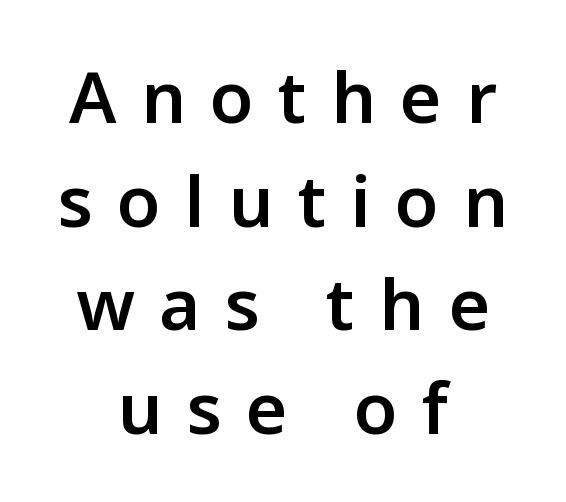
{"serif": "no", "italic": "no", "bold": "semi", "weight": "semibold", "width": "normal", "stroke_contrast": "low", "x_height": "medium", "monospaced": "no", "underline": "no", "align": "center", "line_spacing": "normal", "line_spacing_ratio": 1.46, "letter_spacing": "wide", "letter_spacing_em": 0.34, "glyph_px": 71}
